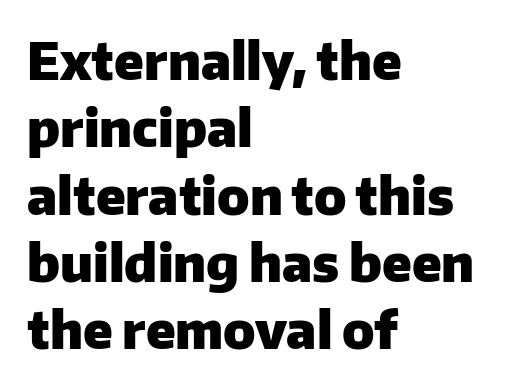
The image shows 51 px heavy sans-serif type, upright; set left-aligned, normal line spacing (1.32x), normal letter spacing, not underlined; low stroke contrast and a medium x-height.
